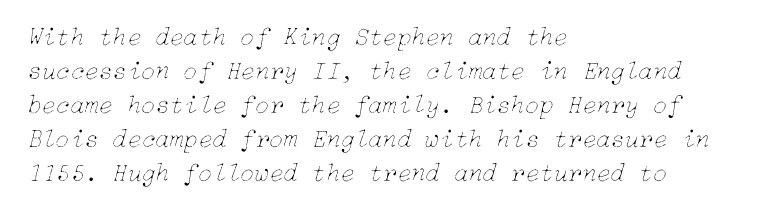
Q: Is the text bold? A: No.
Q: Is the text italic (slanted)? A: Yes, it leans right by about 15 degrees.
Q: Is the text underlined? A: No.
Q: How is the paragraph aligned? A: Left-aligned.
Q: Is the spacing between letters normal or unusually wide? A: Normal.
Q: Is the spacing between lines tight, normal or loose? A: Normal.
